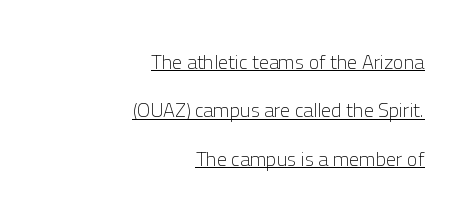
The image shows 20 px text type, upright; set right-aligned, loose line spacing (2.42x), normal letter spacing, underlined.
